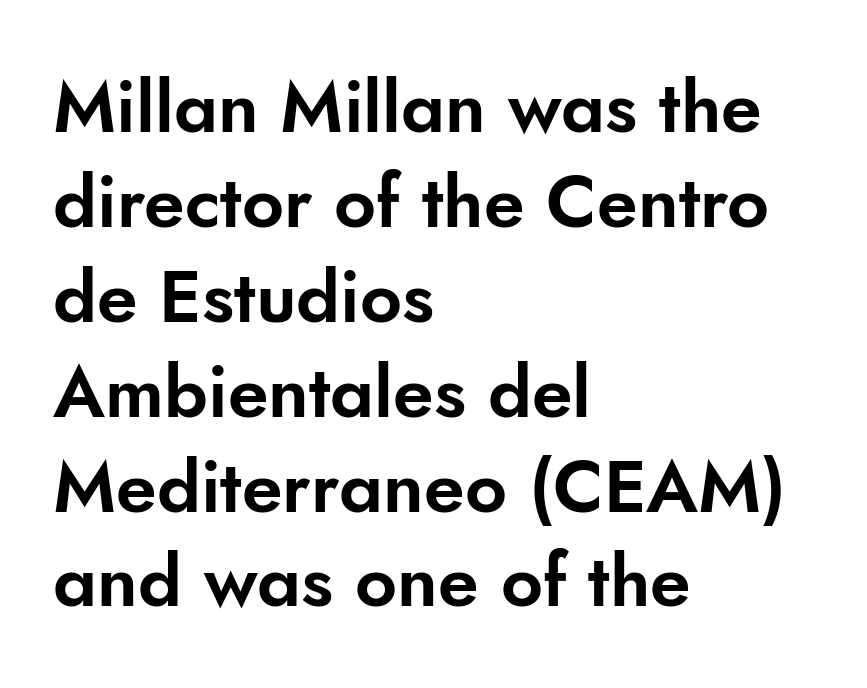
The image shows 73 px sans-serif type, upright; set left-aligned, normal line spacing (1.3x), normal letter spacing, not underlined; low stroke contrast and a small x-height.
